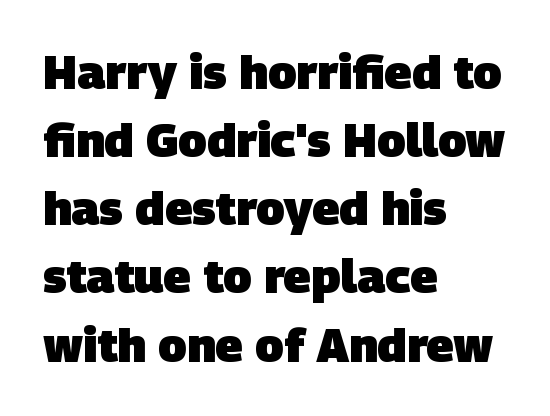
The image shows 47 px heavy sans-serif type; set left-aligned, normal line spacing (1.45x), normal letter spacing, not underlined; low stroke contrast and a large x-height.
